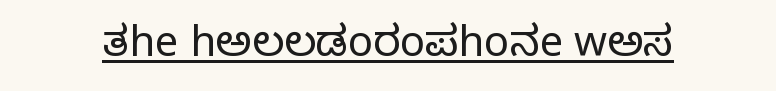
{"serif": "no", "italic": "no", "bold": "no", "weight": "light", "width": "normal", "stroke_contrast": "low", "x_height": "medium", "monospaced": "no", "underline": "yes", "letter_spacing": "normal", "letter_spacing_em": 0.0, "glyph_px": 42}
